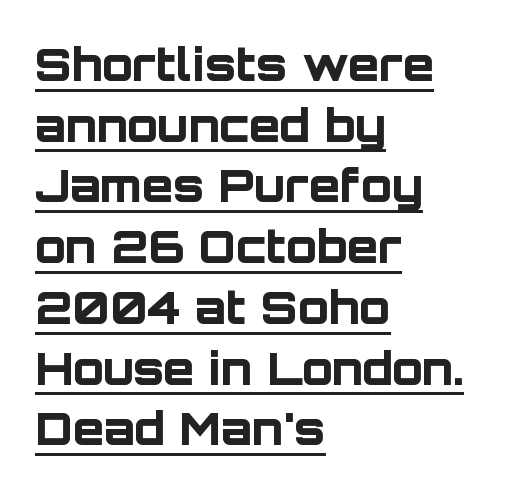
Q: Is the text bold? A: Yes.
Q: Is the text italic (slanted)? A: No, it is upright.
Q: Is the typeface a serif or a sans-serif typeface? A: Sans-serif.
Q: Is the text underlined? A: Yes.
Q: How is the paragraph aligned? A: Left-aligned.
Q: Is the spacing between letters normal or unusually wide? A: Normal.
Q: Is the spacing between lines tight, normal or loose? A: Normal.
Q: Width (condensed, normal, or wide)? A: Normal.
Q: Stroke contrast? A: Low.
Q: x-height? A: Large.
Q: Monospaced? A: No.
